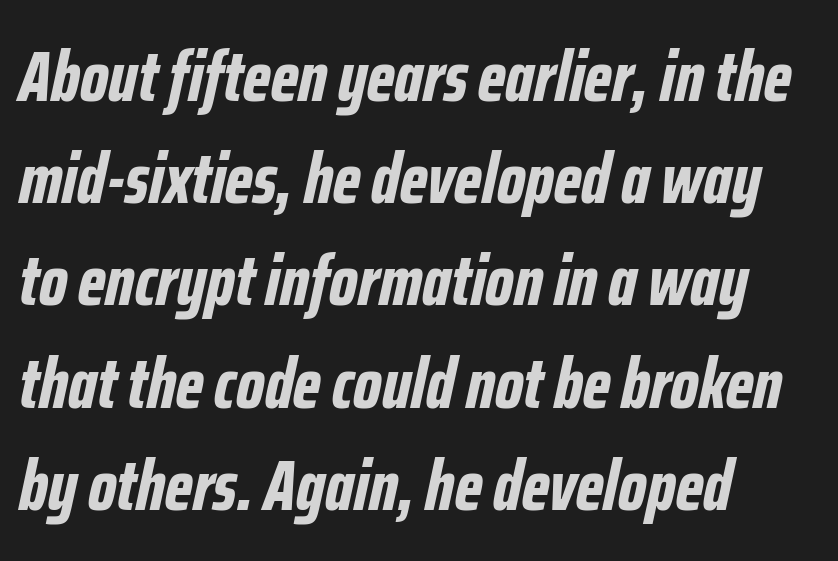
The image shows 72 px bold, condensed type, italic (leaning right); set left-aligned, normal line spacing (1.42x), normal letter spacing, not underlined; low stroke contrast and a medium x-height.
